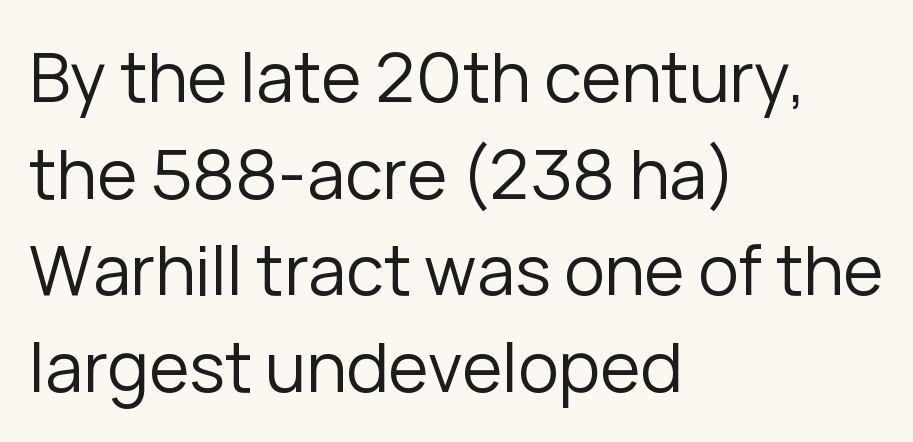
{"serif": "no", "italic": "no", "bold": "no", "weight": "regular", "width": "normal", "stroke_contrast": "low", "x_height": "medium", "monospaced": "no", "underline": "no", "align": "left", "line_spacing": "normal", "line_spacing_ratio": 1.42, "letter_spacing": "normal", "letter_spacing_em": 0.0, "glyph_px": 68}
